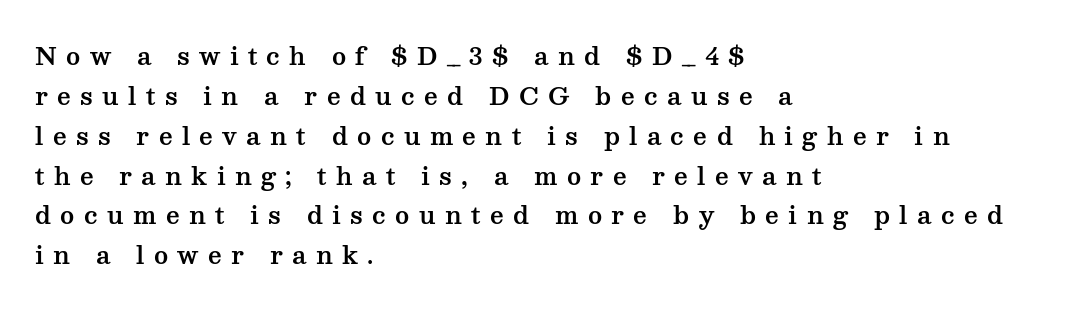
The image shows 24 px text type, upright; set left-aligned, normal line spacing (1.66x), unusually wide letter spacing (+0.39 em), not underlined.
